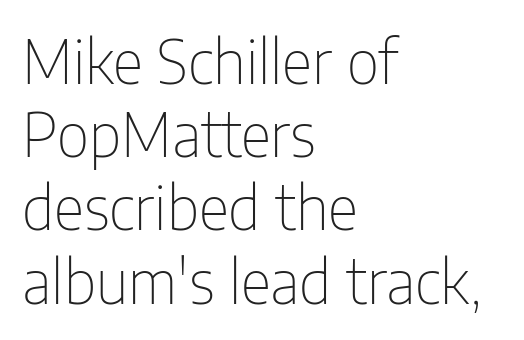
{"serif": "no", "italic": "no", "bold": "no", "weight": "thin", "width": "condensed", "stroke_contrast": "low", "x_height": "medium", "monospaced": "no", "underline": "no", "align": "left", "line_spacing_ratio": 1.22, "letter_spacing": "normal", "letter_spacing_em": 0.0, "glyph_px": 60}
